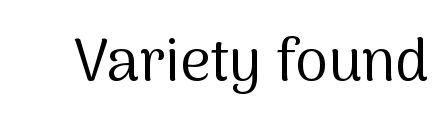
Q: Is the text bold? A: No.
Q: Is the text italic (slanted)? A: No, it is upright.
Q: Is the typeface a serif or a sans-serif typeface? A: Sans-serif.
Q: Is the text underlined? A: No.
Q: Is the spacing between letters normal or unusually wide? A: Normal.
Q: Width (condensed, normal, or wide)? A: Normal.
Q: Stroke contrast? A: Medium.
Q: x-height? A: Medium.
Q: Monospaced? A: No.
